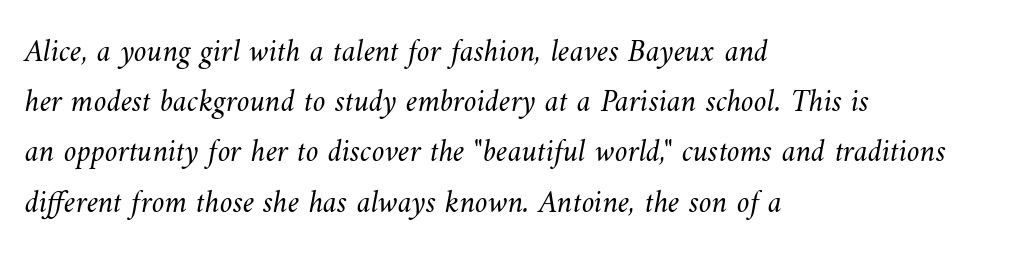
Q: Is the text bold? A: No.
Q: Is the text underlined? A: No.
Q: How is the paragraph aligned? A: Left-aligned.
Q: Is the spacing between letters normal or unusually wide? A: Normal.
Q: Is the spacing between lines tight, normal or loose? A: Normal.
Q: Width (condensed, normal, or wide)? A: Normal.
Q: Stroke contrast? A: Medium.
Q: x-height? A: Small.
Q: Monospaced? A: No.
